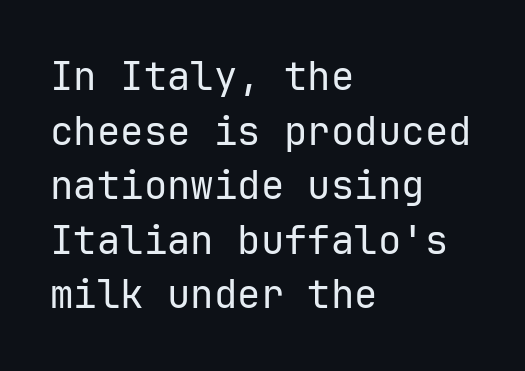
{"serif": "no", "italic": "no", "bold": "no", "weight": "regular", "width": "normal", "stroke_contrast": "low", "x_height": "medium", "underline": "no", "align": "left", "line_spacing": "normal", "line_spacing_ratio": 1.4, "letter_spacing": "normal", "letter_spacing_em": 0.0, "glyph_px": 39}
